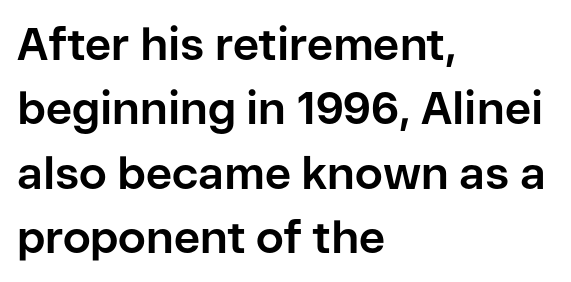
{"serif": "no", "italic": "no", "bold": "yes", "weight": "bold", "width": "normal", "stroke_contrast": "low", "x_height": "medium", "monospaced": "no", "underline": "no", "align": "left", "line_spacing": "normal", "line_spacing_ratio": 1.43, "letter_spacing": "normal", "letter_spacing_em": 0.0, "glyph_px": 45}
